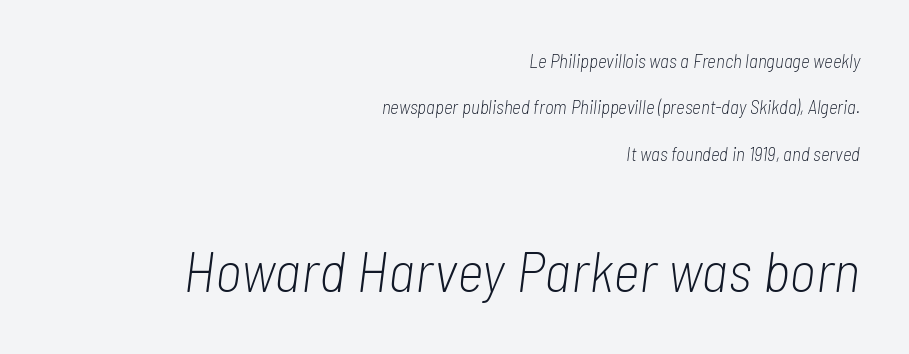
Q: Is the text bold? A: No.
Q: Is the text italic (slanted)? A: Yes, it leans right by about 7 degrees.
Q: Is the text underlined? A: No.
Q: How is the paragraph aligned? A: Right-aligned.
Q: Is the spacing between letters normal or unusually wide? A: Normal.
Q: Is the spacing between lines tight, normal or loose? A: Loose.
Q: Which block of text is set in a larger size, the first (top) or the second (bottom)? A: The second (bottom) one.
Q: Width (condensed, normal, or wide)? A: Condensed.
Q: Stroke contrast? A: Low.
Q: x-height? A: Medium.
Q: Monospaced? A: No.
